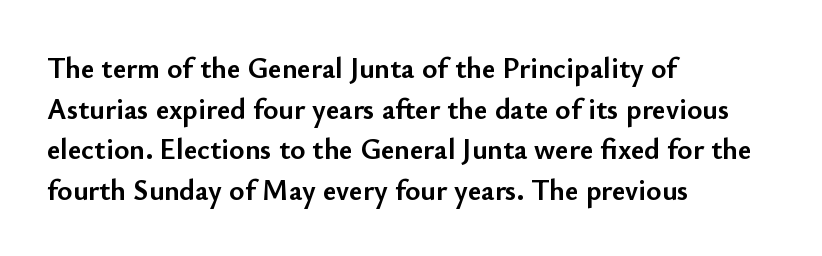
{"serif": "no", "italic": "no", "bold": "yes", "weight": "semibold", "width": "normal", "stroke_contrast": "low", "x_height": "small", "monospaced": "no", "underline": "no", "align": "left", "line_spacing": "normal", "line_spacing_ratio": 1.4, "letter_spacing": "normal", "letter_spacing_em": 0.0, "glyph_px": 29}
